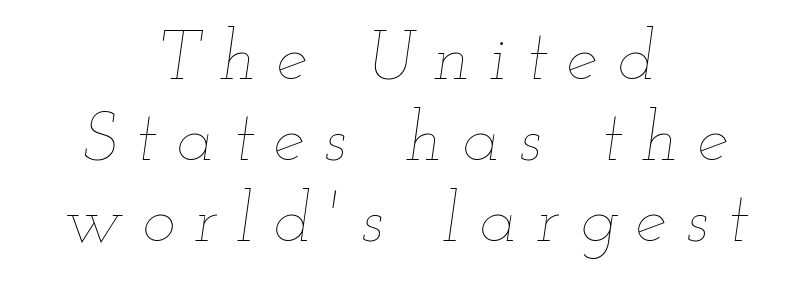
Heft: none added — not bold. The face used here is proportionally spaced, like ordinary book or web type. There's an unmistakable incline to the writing here. Each row of text sits above clean, open space.
